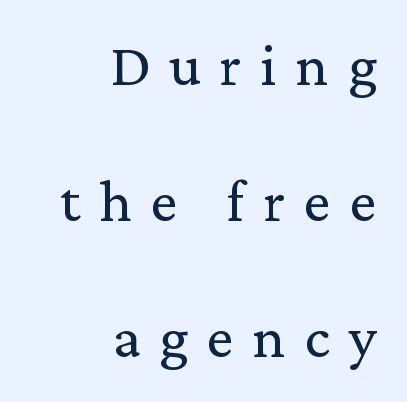
Q: Is the text bold? A: No.
Q: Is the text italic (slanted)? A: No, it is upright.
Q: Is the typeface a serif or a sans-serif typeface? A: Serif.
Q: Is the text underlined? A: No.
Q: How is the paragraph aligned? A: Right-aligned.
Q: Is the spacing between letters normal or unusually wide? A: Unusually wide.
Q: Is the spacing between lines tight, normal or loose? A: Loose.
Q: Width (condensed, normal, or wide)? A: Normal.
Q: Stroke contrast? A: Low.
Q: x-height? A: Medium.
Q: Monospaced? A: No.
